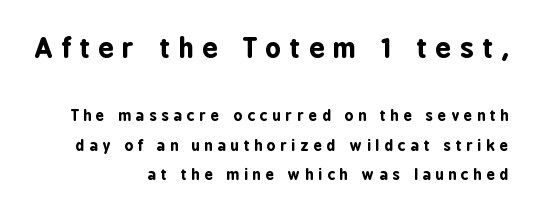
{"italic": "no", "bold": "yes", "underline": "no", "align": "right", "line_spacing": "loose", "line_spacing_ratio": 1.98, "letter_spacing": "wide", "letter_spacing_em": 0.32, "larger_block": "first", "size_ratio": 1.8, "glyph_px": 27}
